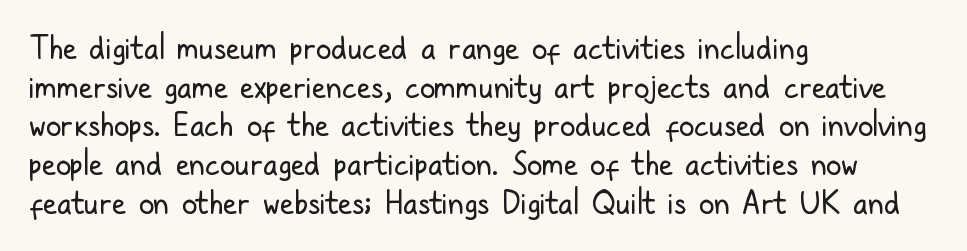
Quick note: underline off. A typesetter would call this zero additional tracking. Stems and bowls with no extra thickness — not bold. Notice how the stems are strictly vertical — no italics here. If you measured baseline to baseline, you'd find a middling distance. The glyphs in this specimen are sans serif.
